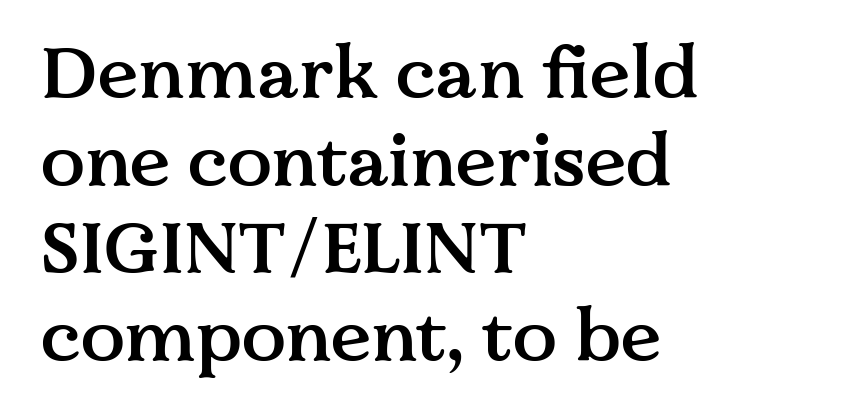
{"serif": "yes", "italic": "no", "bold": "semi", "weight": "semibold", "width": "normal", "stroke_contrast": "medium", "x_height": "medium", "monospaced": "no", "underline": "no", "align": "left", "line_spacing_ratio": 1.2, "letter_spacing": "normal", "letter_spacing_em": 0.0, "glyph_px": 73}
